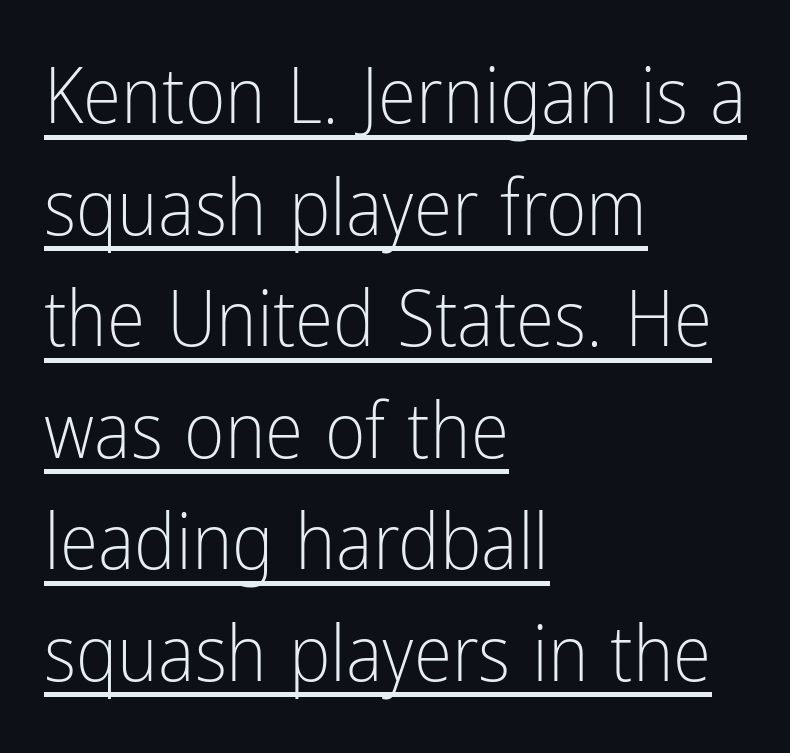
Tracking here is standard; glyphs follow each other at the usual distance. Ink coverage per letter is moderate at most. This rendering features underlined lettering. The face used here is a sans, in the tradition of grotesques and geometrics. Summary of vertical rhythm: regular, with standard interline spacing. It's the straight-up-and-down kind of type.
